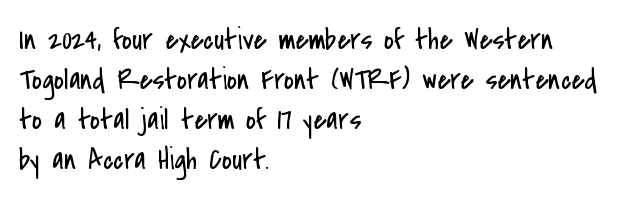
The image shows 30 px regular-weight, condensed sans-serif type, upright; set left-aligned, normal line spacing (1.33x), normal letter spacing, not underlined; low stroke contrast and a small x-height.
